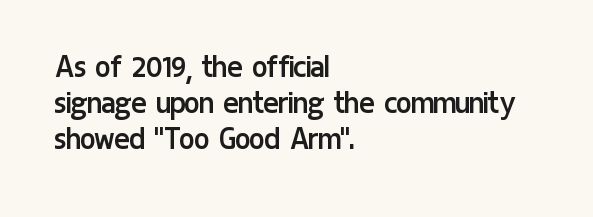
{"serif": "no", "italic": "no", "bold": "no", "weight": "regular", "width": "condensed", "stroke_contrast": "low", "x_height": "medium", "monospaced": "no", "underline": "no", "align": "left", "line_spacing": "tight", "line_spacing_ratio": 1.0, "letter_spacing": "normal", "letter_spacing_em": 0.0, "glyph_px": 36}
